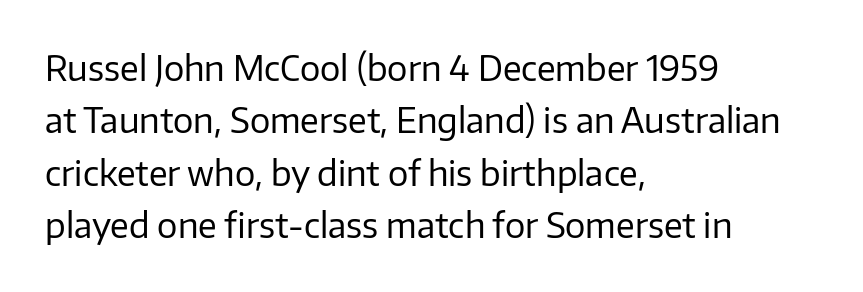
Q: Is the text bold? A: No.
Q: Is the text italic (slanted)? A: No, it is upright.
Q: Is the typeface a serif or a sans-serif typeface? A: Sans-serif.
Q: Is the text underlined? A: No.
Q: How is the paragraph aligned? A: Left-aligned.
Q: Is the spacing between letters normal or unusually wide? A: Normal.
Q: Is the spacing between lines tight, normal or loose? A: Normal.
Q: Width (condensed, normal, or wide)? A: Normal.
Q: Stroke contrast? A: Low.
Q: x-height? A: Medium.
Q: Monospaced? A: No.
